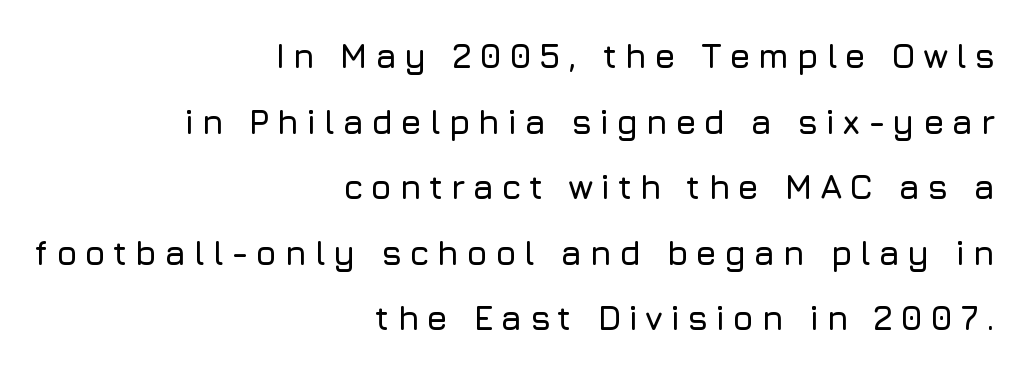
{"serif": "no", "italic": "no", "width": "normal", "stroke_contrast": "low", "x_height": "medium", "monospaced": "no", "underline": "no", "align": "right", "line_spacing": "loose", "line_spacing_ratio": 1.93, "letter_spacing": "wide", "letter_spacing_em": 0.21, "glyph_px": 34}
